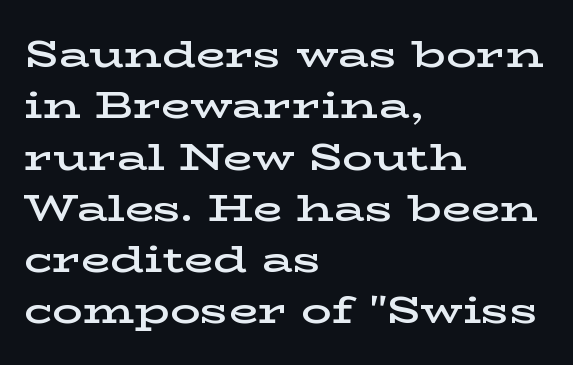
The ragged edge is on the right, which tells us the setting is flush left. In terms of leading, this rendering sits right in the middle. Semibold letterforms, between regular and bold. The type family on display is of the serif kind. Default kerning and tracking; the words read as compact shapes.
